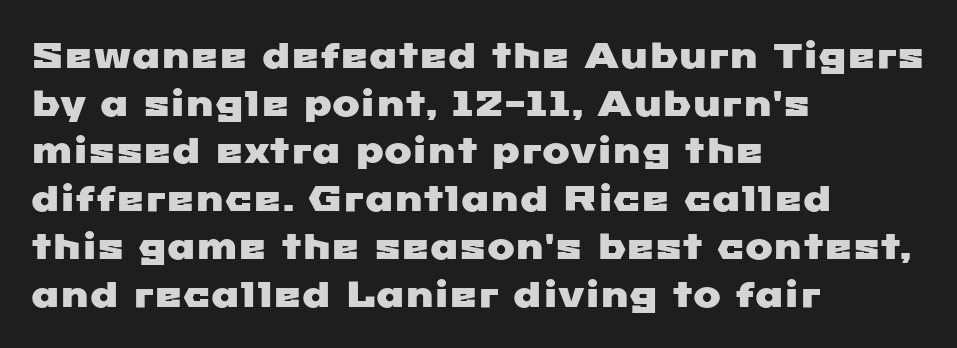
Does the leading feel generous? No, just average. Varying glyph widths throughout — classic text-font behaviour. The gaps between neighbouring characters are ordinary and unremarkable. Caption: multi-line text, flush left, ragged right. No feet cap the strokes, marking this as sans-serif type.
